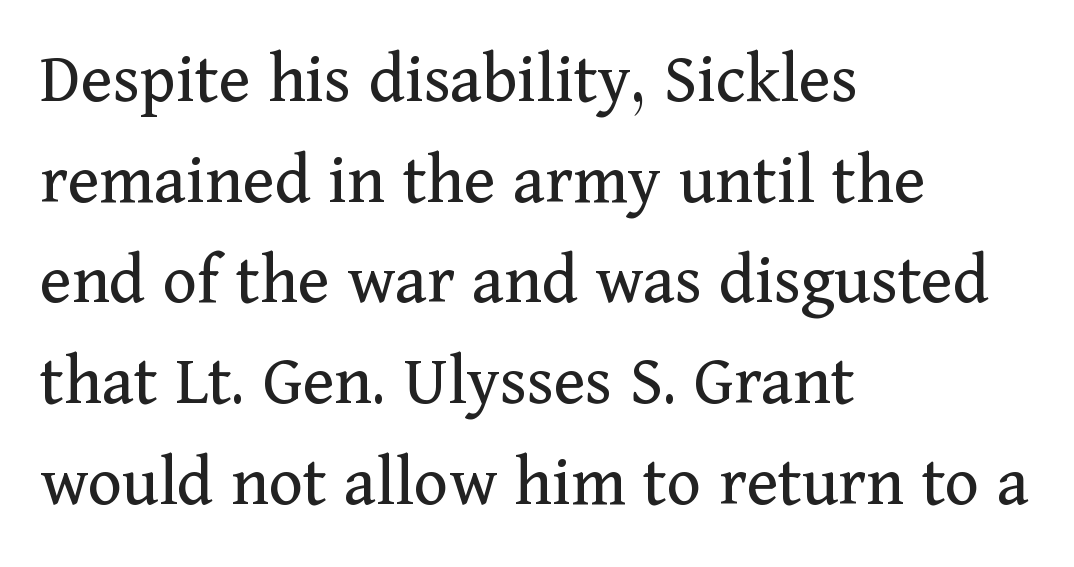
Q: Is the text bold? A: No.
Q: Is the text italic (slanted)? A: No, it is upright.
Q: Is the typeface a serif or a sans-serif typeface? A: Serif.
Q: Is the text underlined? A: No.
Q: How is the paragraph aligned? A: Left-aligned.
Q: Is the spacing between letters normal or unusually wide? A: Normal.
Q: Is the spacing between lines tight, normal or loose? A: Normal.
Q: Width (condensed, normal, or wide)? A: Normal.
Q: Stroke contrast? A: Medium.
Q: x-height? A: Medium.
Q: Monospaced? A: No.
